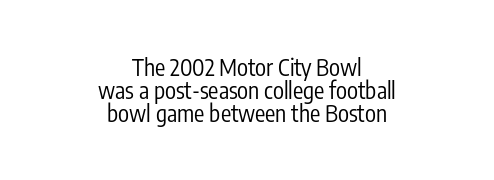
Q: Is the text bold? A: No.
Q: Is the text italic (slanted)? A: No, it is upright.
Q: Is the text underlined? A: No.
Q: How is the paragraph aligned? A: Centered.
Q: Is the spacing between letters normal or unusually wide? A: Normal.
Q: Is the spacing between lines tight, normal or loose? A: Tight.
